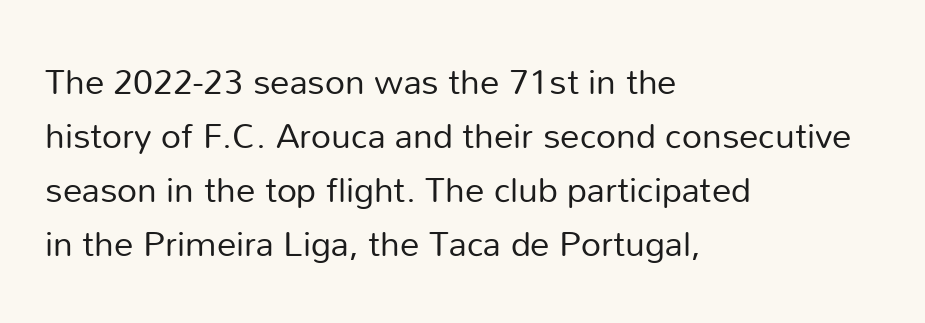
Q: Is the text bold? A: No.
Q: Is the text italic (slanted)? A: No, it is upright.
Q: Is the typeface a serif or a sans-serif typeface? A: Sans-serif.
Q: Is the text underlined? A: No.
Q: How is the paragraph aligned? A: Left-aligned.
Q: Is the spacing between letters normal or unusually wide? A: Normal.
Q: Is the spacing between lines tight, normal or loose? A: Normal.
Q: Width (condensed, normal, or wide)? A: Normal.
Q: Stroke contrast? A: Low.
Q: x-height? A: Medium.
Q: Monospaced? A: No.
